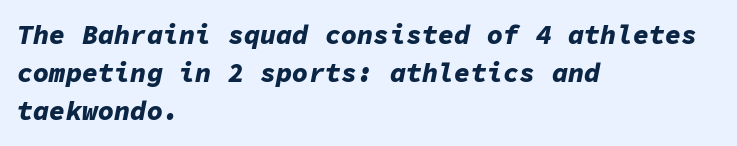
The image shows 27 px bold type, italic (leaning right); set left-aligned, normal line spacing (1.41x), normal letter spacing, not underlined.
